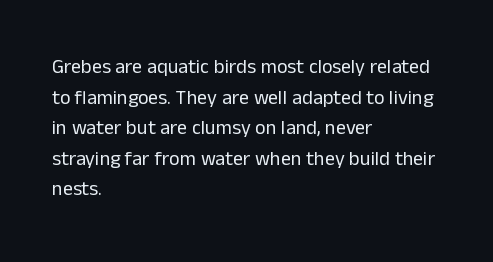
The image shows 20 px text type, upright; set left-aligned, normal line spacing (1.53x), normal letter spacing, not underlined.
